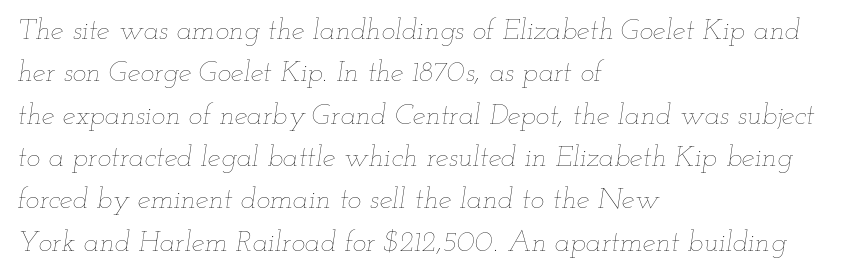
The words here are not underlined. Line beginnings align vertically; line endings do not. Each new line begins a customary step beneath the previous one. Looks like regular typesetting: each glyph gets only the width it needs. Spacing between characters is what you'd get straight out of the box.
